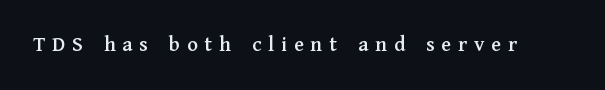
Q: Is the text italic (slanted)? A: No, it is upright.
Q: Is the text underlined? A: No.
Q: Is the spacing between letters normal or unusually wide? A: Unusually wide.
